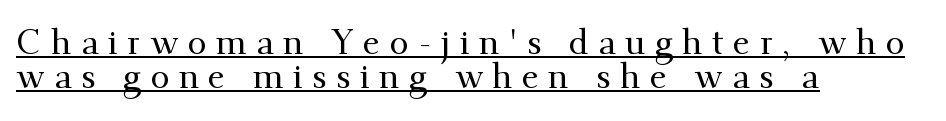
The image shows 34 px serif type, upright; set left-aligned, tight line spacing (0.99x), unusually wide letter spacing (+0.28 em), underlined; medium stroke contrast and a small x-height.
